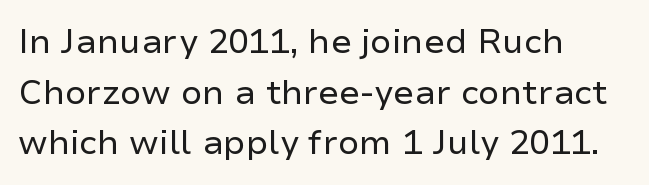
{"serif": "no", "italic": "no", "bold": "no", "weight": "regular", "width": "normal", "stroke_contrast": "low", "x_height": "medium", "monospaced": "no", "underline": "no", "align": "left", "line_spacing": "normal", "line_spacing_ratio": 1.49, "letter_spacing": "normal", "letter_spacing_em": 0.0, "glyph_px": 34}
